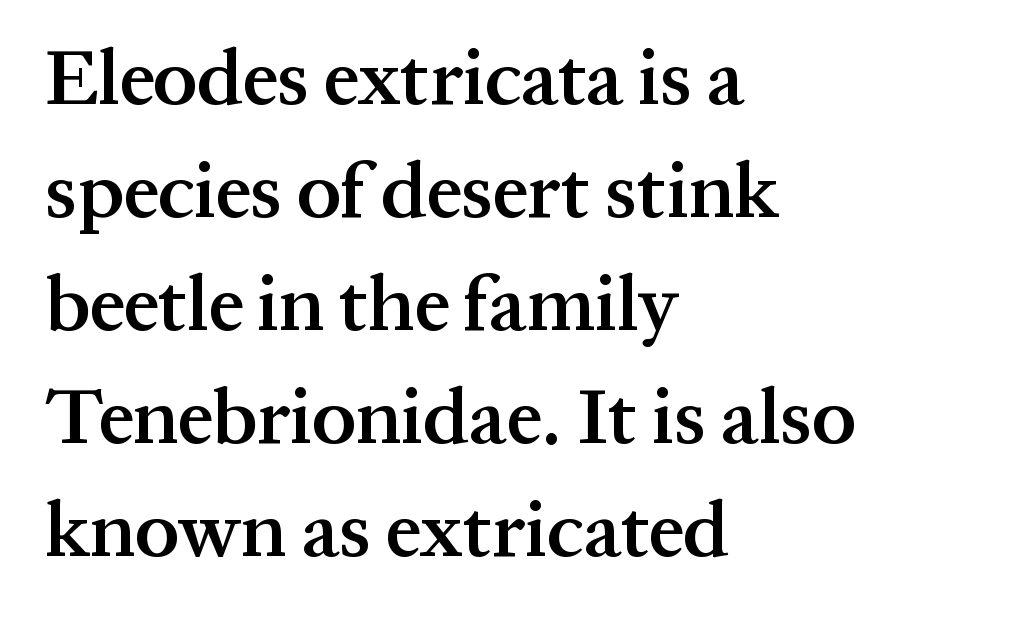
The image shows 78 px semibold serif type, upright; set left-aligned, normal line spacing (1.45x), normal letter spacing, not underlined; medium stroke contrast and a medium x-height.
